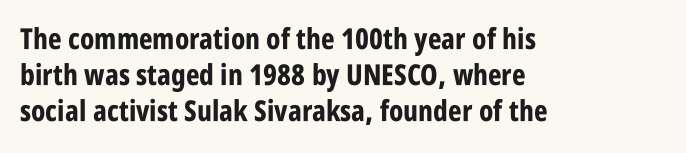
Q: Is the text bold? A: Yes.
Q: Is the text italic (slanted)? A: No, it is upright.
Q: Is the typeface a serif or a sans-serif typeface? A: Sans-serif.
Q: Is the text underlined? A: No.
Q: How is the paragraph aligned? A: Left-aligned.
Q: Is the spacing between letters normal or unusually wide? A: Normal.
Q: Is the spacing between lines tight, normal or loose? A: Normal.
Q: Width (condensed, normal, or wide)? A: Condensed.
Q: Stroke contrast? A: Low.
Q: x-height? A: Large.
Q: Monospaced? A: No.
